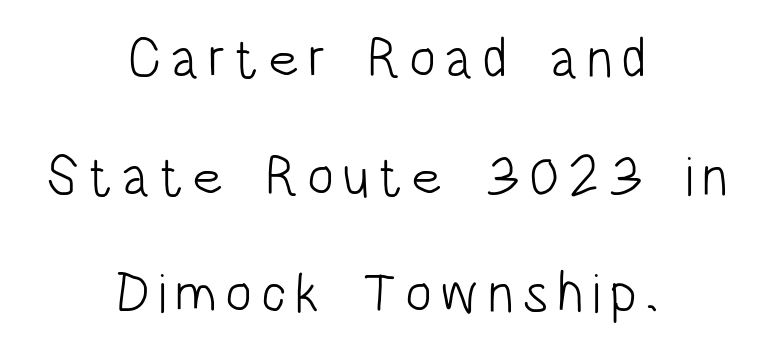
Q: Is the text bold? A: No.
Q: Is the text italic (slanted)? A: No, it is upright.
Q: Is the typeface a serif or a sans-serif typeface? A: Sans-serif.
Q: Is the text underlined? A: No.
Q: How is the paragraph aligned? A: Centered.
Q: Is the spacing between lines tight, normal or loose? A: Loose.
Q: Width (condensed, normal, or wide)? A: Condensed.
Q: Stroke contrast? A: Low.
Q: x-height? A: Large.
Q: Monospaced? A: No.
